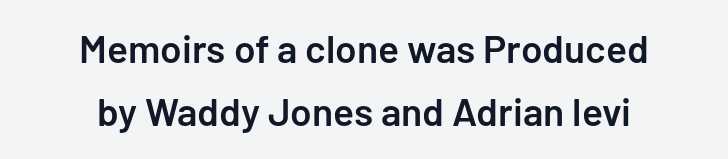
The image shows 39 px semibold sans-serif type, upright; set centered, normal line spacing (1.62x), normal letter spacing, not underlined; low stroke contrast and a medium x-height.
